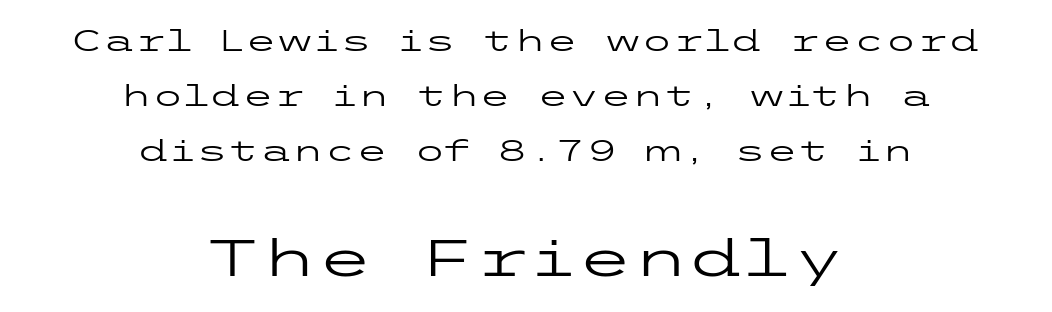
Q: Is the text bold? A: No.
Q: Is the text italic (slanted)? A: No, it is upright.
Q: Is the typeface a serif or a sans-serif typeface? A: Sans-serif.
Q: Is the text underlined? A: No.
Q: How is the paragraph aligned? A: Centered.
Q: Is the spacing between letters normal or unusually wide? A: Normal.
Q: Which block of text is set in a larger size, the first (top) or the second (bottom)? A: The second (bottom) one.
Q: Width (condensed, normal, or wide)? A: Wide.
Q: Stroke contrast? A: Low.
Q: x-height? A: Medium.
